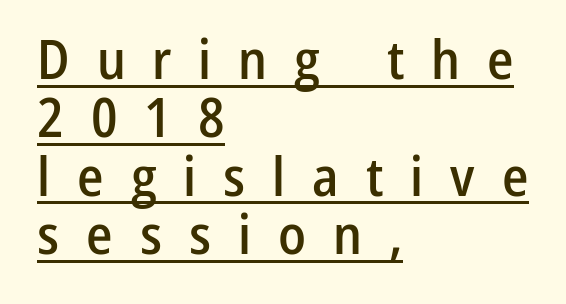
The image shows 54 px semibold, condensed sans-serif type, upright; set left-aligned, tight line spacing (1.08x), unusually wide letter spacing (+0.5 em), underlined; low stroke contrast and a medium x-height.
